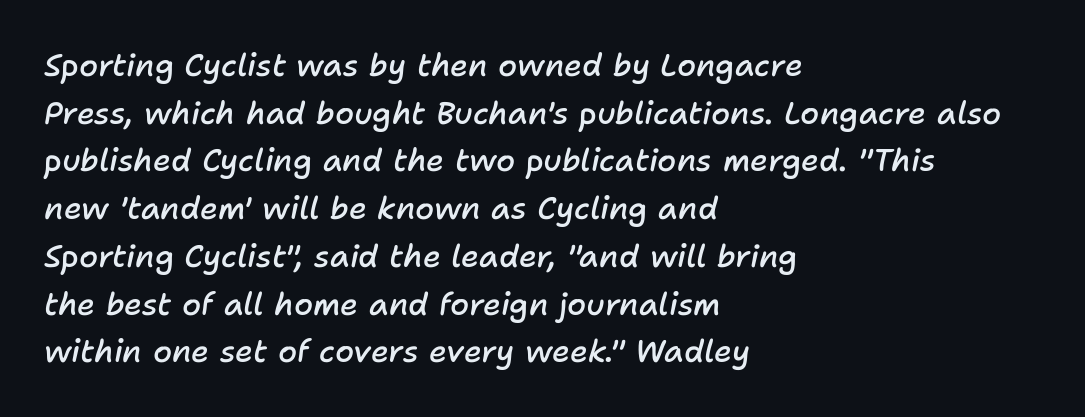
Q: Is the text bold? A: Semi-bold.
Q: Is the text italic (slanted)? A: Yes, it leans right by about 11 degrees.
Q: Is the text underlined? A: No.
Q: How is the paragraph aligned? A: Left-aligned.
Q: Is the spacing between letters normal or unusually wide? A: Normal.
Q: Is the spacing between lines tight, normal or loose? A: Normal.
Q: Width (condensed, normal, or wide)? A: Normal.
Q: Stroke contrast? A: Low.
Q: x-height? A: Medium.
Q: Monospaced? A: No.
